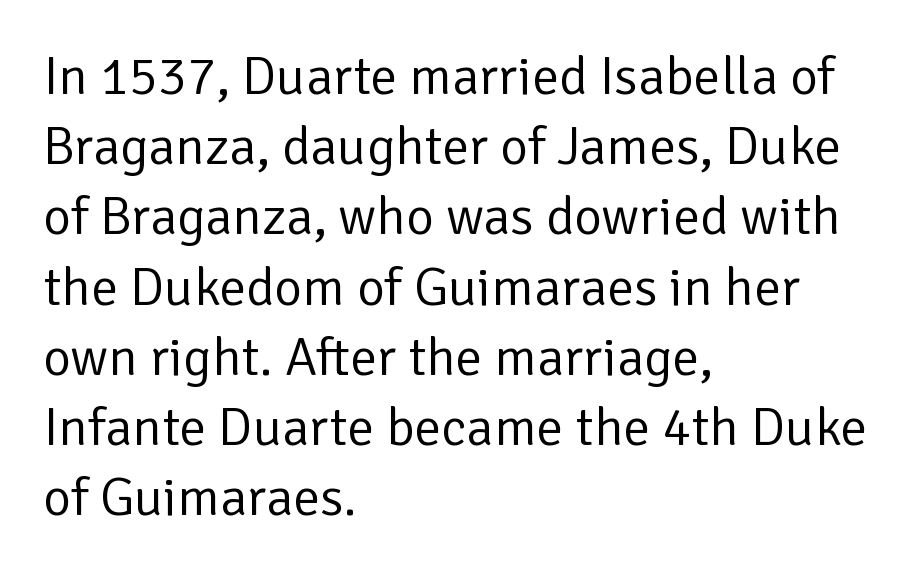
The image shows 54 px regular-weight sans-serif type, upright; set left-aligned, normal line spacing (1.3x), normal letter spacing, not underlined; low stroke contrast and a medium x-height.
